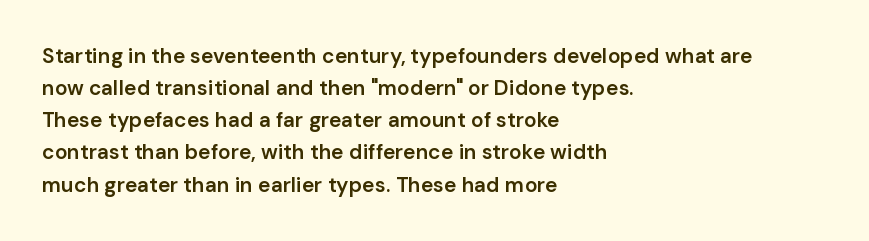
{"italic": "no", "bold": "semi", "underline": "no", "align": "left", "line_spacing": "normal", "line_spacing_ratio": 1.53, "letter_spacing": "normal", "letter_spacing_em": 0.0, "glyph_px": 21}
